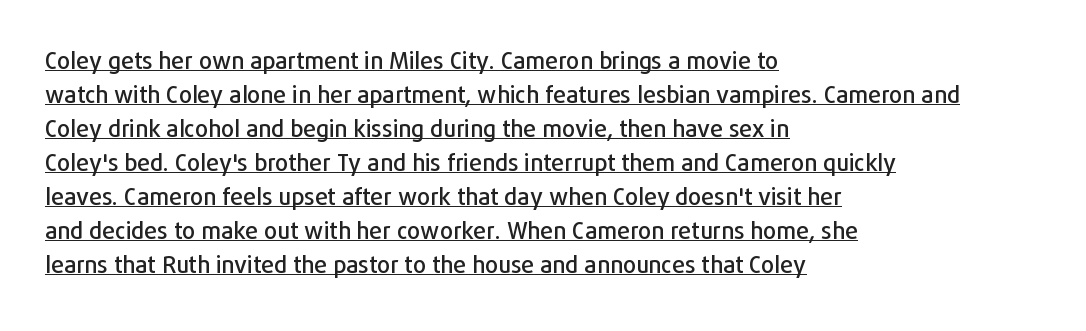
The image shows 23 px text type, upright; set left-aligned, normal line spacing (1.48x), normal letter spacing, underlined.
